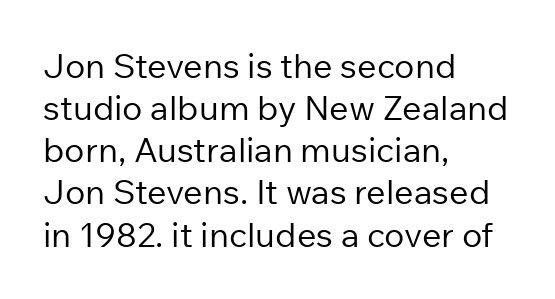
The image shows 34 px regular-weight sans-serif type, upright; set left-aligned, line spacing 1.24x, normal letter spacing, not underlined; low stroke contrast and a medium x-height.
